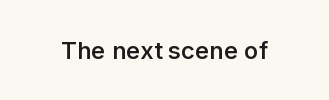
{"italic": "no", "bold": "semi", "underline": "no", "letter_spacing": "normal", "letter_spacing_em": 0.0, "glyph_px": 24}
